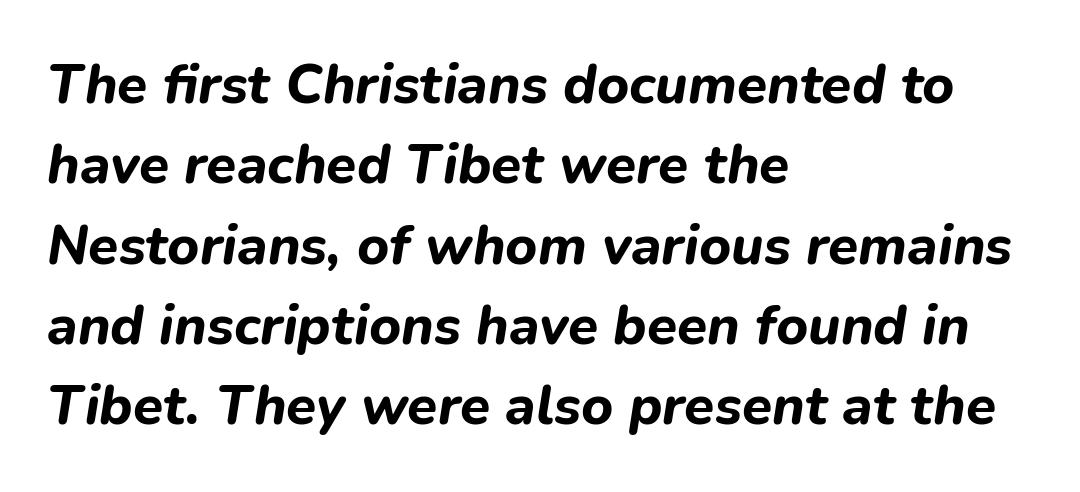
The image shows 55 px bold type, italic (leaning right); set left-aligned, normal line spacing (1.46x), normal letter spacing, not underlined; low stroke contrast and a medium x-height.
